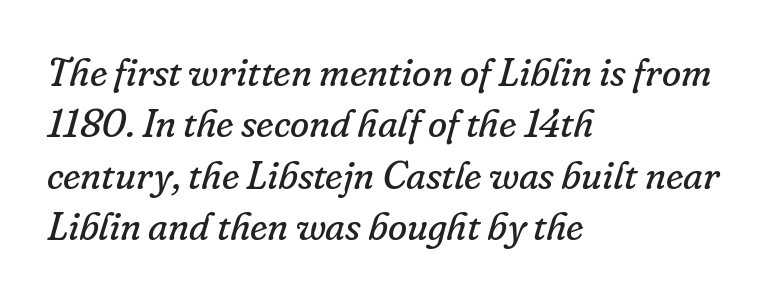
The line texture is even and compact thanks to regular tracking. Plain, unruled lines of type. Looks like regular typesetting: each glyph gets only the width it needs. This is serif lettering, the kind often seen in printed books. Tall strokes in this sample are angled rather than plumb.
